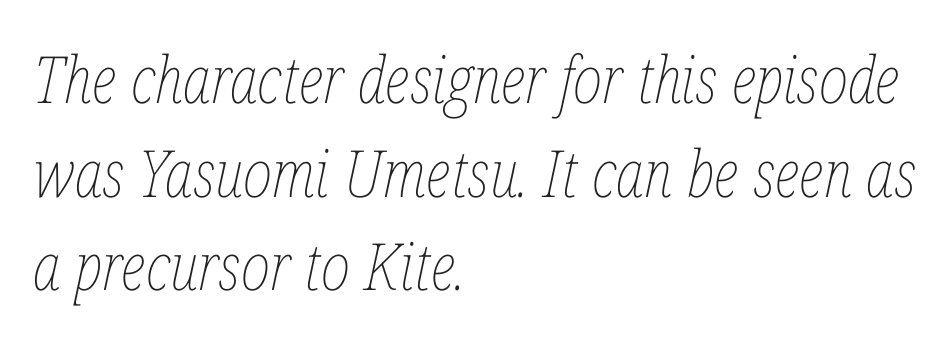
The image shows 65 px thin, condensed type, italic (leaning right); set left-aligned, normal line spacing (1.44x), normal letter spacing, not underlined; low stroke contrast and a medium x-height.
